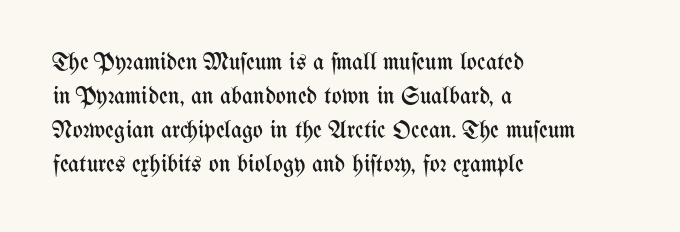
The image shows 24 px text type, upright; set left-aligned, normal line spacing (1.42x), normal letter spacing, not underlined.
